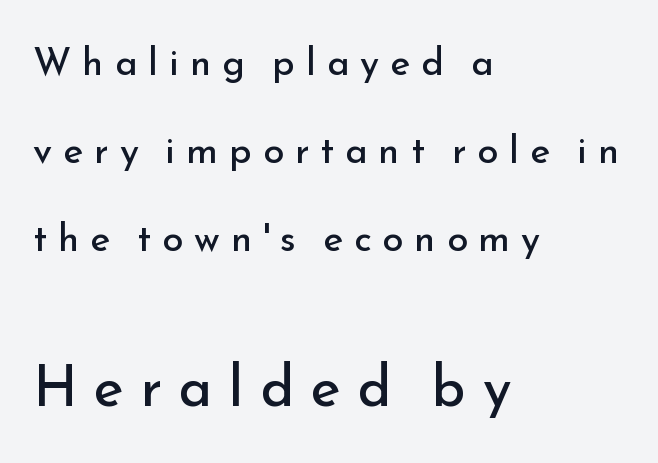
Q: Is the text bold? A: No.
Q: Is the text italic (slanted)? A: No, it is upright.
Q: Is the typeface a serif or a sans-serif typeface? A: Sans-serif.
Q: Is the text underlined? A: No.
Q: How is the paragraph aligned? A: Left-aligned.
Q: Is the spacing between letters normal or unusually wide? A: Unusually wide.
Q: Is the spacing between lines tight, normal or loose? A: Loose.
Q: Which block of text is set in a larger size, the first (top) or the second (bottom)? A: The second (bottom) one.
Q: Width (condensed, normal, or wide)? A: Normal.
Q: Stroke contrast? A: Low.
Q: x-height? A: Small.
Q: Monospaced? A: No.
